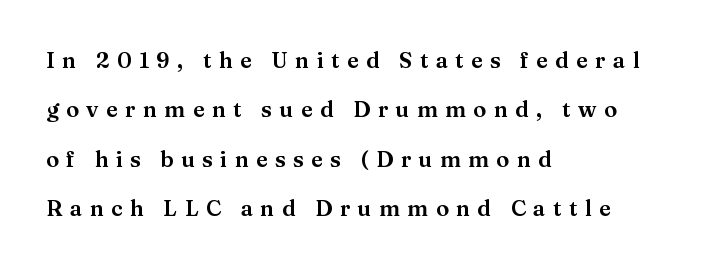
{"italic": "no", "underline": "no", "align": "left", "line_spacing": "loose", "line_spacing_ratio": 2.24, "letter_spacing": "wide", "letter_spacing_em": 0.33, "glyph_px": 22}
